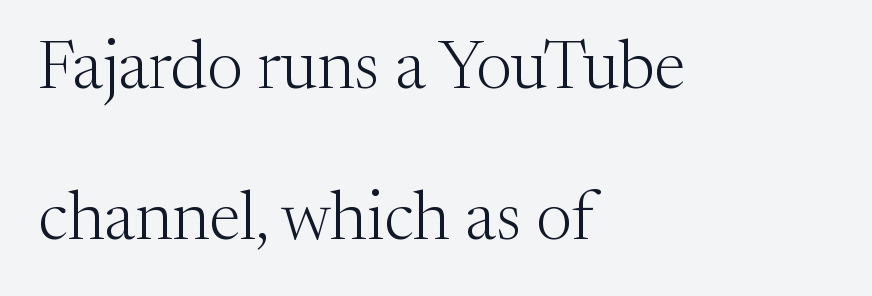
Q: Is the text bold? A: No.
Q: Is the text italic (slanted)? A: No, it is upright.
Q: Is the typeface a serif or a sans-serif typeface? A: Serif.
Q: Is the text underlined? A: No.
Q: How is the paragraph aligned? A: Left-aligned.
Q: Is the spacing between letters normal or unusually wide? A: Normal.
Q: Is the spacing between lines tight, normal or loose? A: Loose.
Q: Width (condensed, normal, or wide)? A: Normal.
Q: Stroke contrast? A: Medium.
Q: x-height? A: Medium.
Q: Monospaced? A: No.
